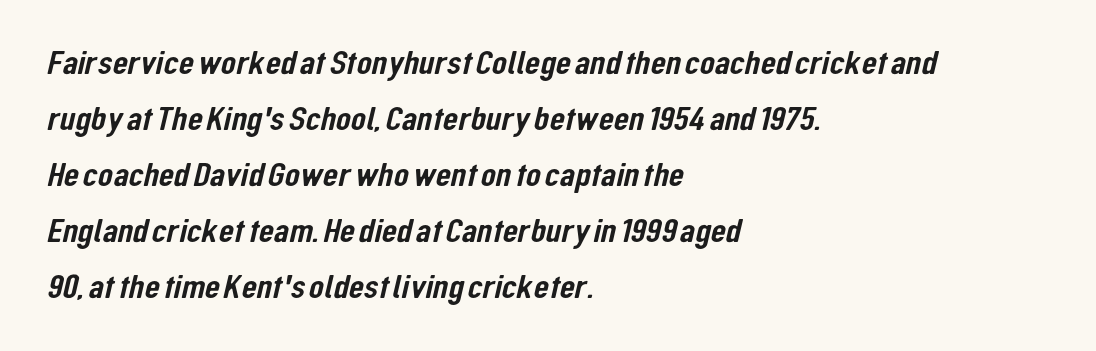
Leading matches the norm, producing a regular column. A student would call this left alignment; a typographer would say flush left, rag right. The face used here is proportionally spaced, like ordinary book or web type. Just letters on the line, the space beneath them empty.
